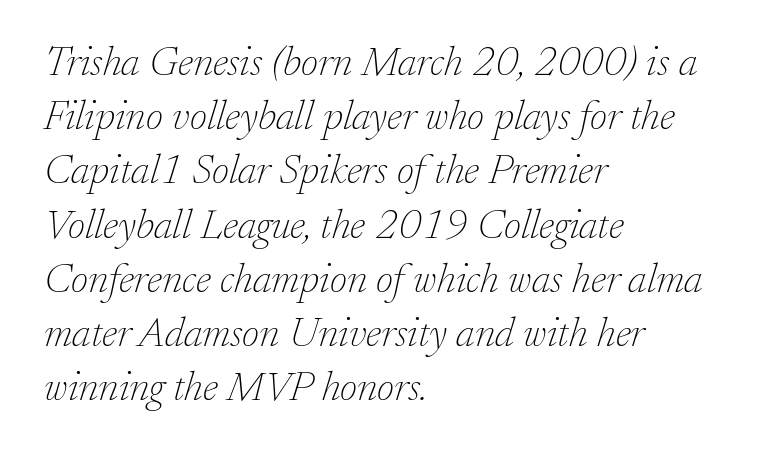
{"serif": "yes", "italic": "yes", "lean": "right", "slant_degrees": 17, "bold": "no", "weight": "thin", "width": "normal", "stroke_contrast": "low", "x_height": "small", "monospaced": "no", "underline": "no", "align": "left", "line_spacing": "normal", "line_spacing_ratio": 1.29, "letter_spacing": "normal", "letter_spacing_em": 0.0, "glyph_px": 42}
